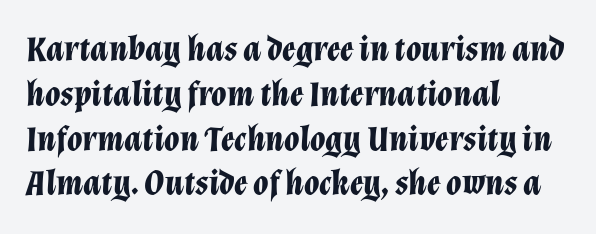
This sample keeps an unexceptional amount of space between lines. Is the letter spacing exaggerated? No — it looks like the ordinary default. Quick note: underline off. The ragged edge is on the right, which tells us the setting is flush left.
